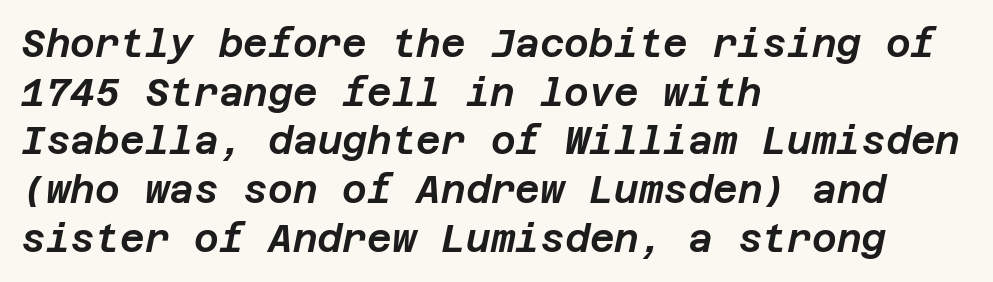
Q: Is the text italic (slanted)? A: Yes, it leans right by about 12 degrees.
Q: Is the text underlined? A: No.
Q: How is the paragraph aligned? A: Left-aligned.
Q: Is the spacing between letters normal or unusually wide? A: Normal.
Q: Is the spacing between lines tight, normal or loose? A: Normal.
Q: Width (condensed, normal, or wide)? A: Normal.
Q: Stroke contrast? A: Low.
Q: x-height? A: Large.
